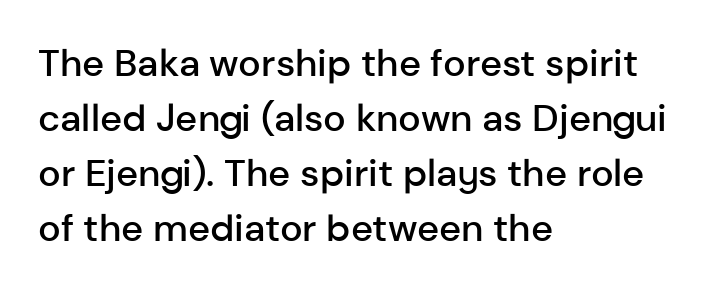
The image shows 38 px semibold sans-serif type, upright; set left-aligned, normal line spacing (1.45x), normal letter spacing, not underlined; low stroke contrast and a medium x-height.
